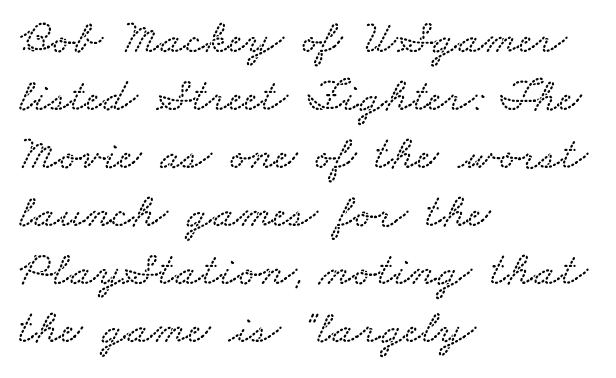
The image shows 48 px wide type; set left-aligned, line spacing 1.21x, normal letter spacing, not underlined; low stroke contrast and a small x-height.
